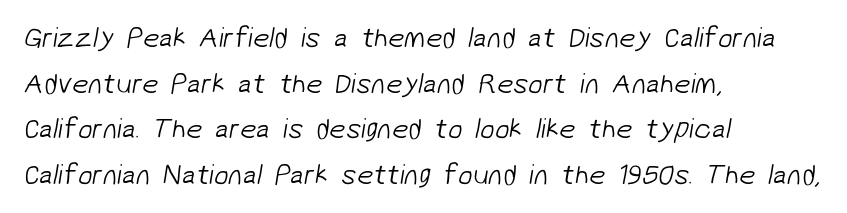
The image shows 29 px light sans-serif type; set left-aligned, normal line spacing (1.57x), normal letter spacing, not underlined; low stroke contrast and a medium x-height.
